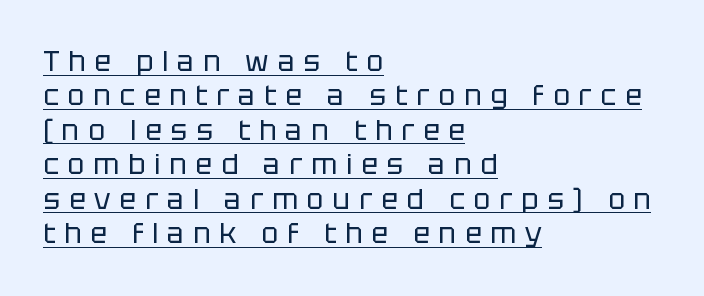
{"serif": "no", "italic": "no", "bold": "no", "weight": "regular", "width": "normal", "stroke_contrast": "low", "x_height": "large", "monospaced": "no", "underline": "yes", "align": "left", "line_spacing_ratio": 1.23, "letter_spacing": "wide", "letter_spacing_em": 0.32, "glyph_px": 28}
